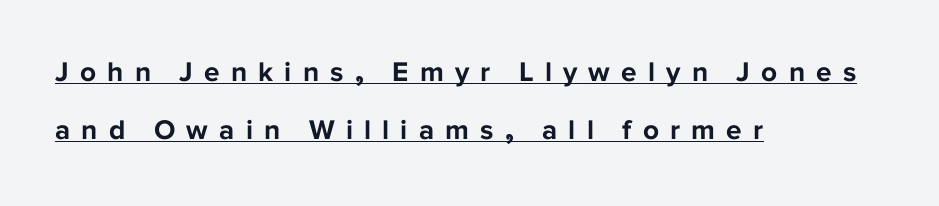
The image shows 28 px bold sans-serif type, upright; set left-aligned, loose line spacing (2.06x), unusually wide letter spacing (+0.4 em), underlined; low stroke contrast and a medium x-height.
